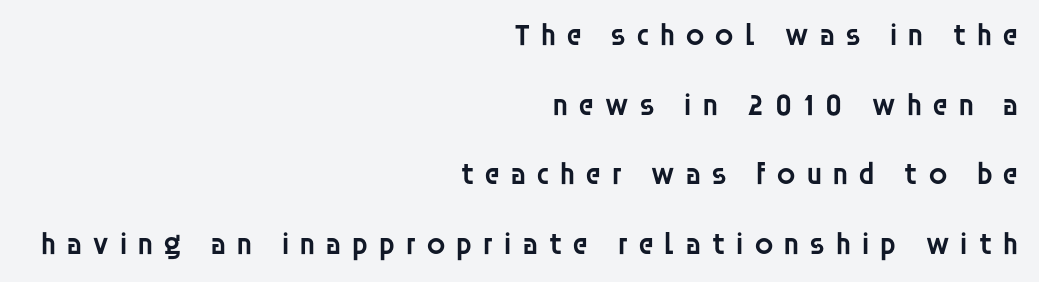
The image shows 31 px semibold sans-serif type, upright; set right-aligned, loose line spacing (2.25x), unusually wide letter spacing (+0.3 em), not underlined; low stroke contrast and a large x-height.
